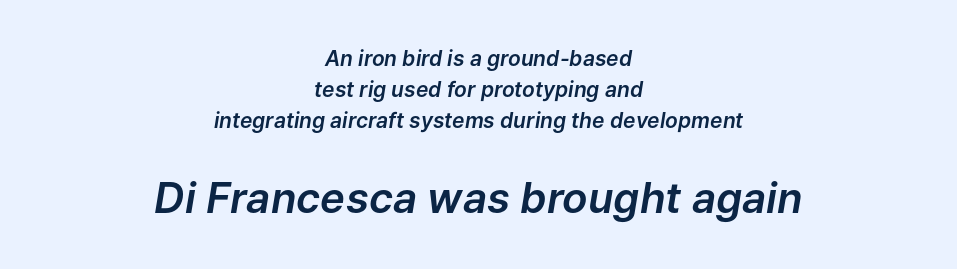
Q: Is the text italic (slanted)? A: Yes, it leans right by about 9 degrees.
Q: Is the text underlined? A: No.
Q: How is the paragraph aligned? A: Centered.
Q: Is the spacing between letters normal or unusually wide? A: Normal.
Q: Is the spacing between lines tight, normal or loose? A: Normal.
Q: Which block of text is set in a larger size, the first (top) or the second (bottom)? A: The second (bottom) one.
Q: Width (condensed, normal, or wide)? A: Normal.
Q: Stroke contrast? A: Low.
Q: x-height? A: Medium.
Q: Monospaced? A: No.
